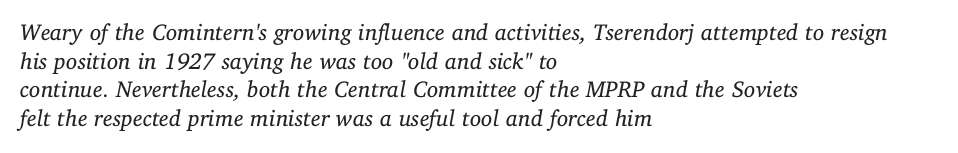
The image shows 23 px text type, italic (leaning right); set left-aligned, normal line spacing (1.25x), normal letter spacing, not underlined.
